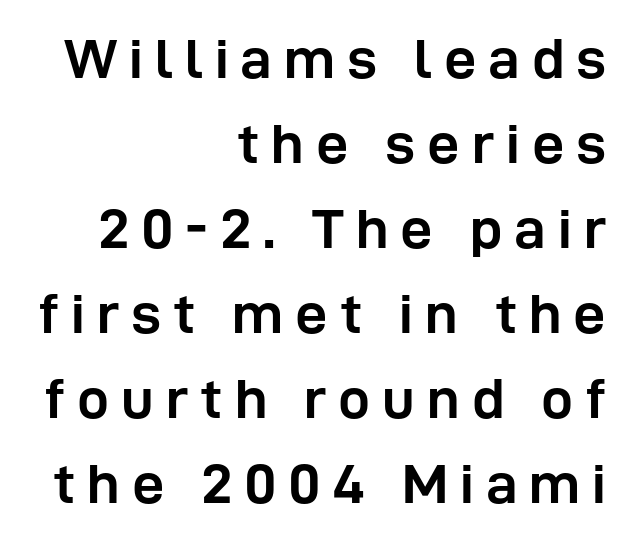
What stands out about the letter spacing? Its width — letters are far apart. Here the designer chose a conventional face with non-uniform glyph widths. Posture: straight, roman, zero tilt. Does the weight exceed regular? Yes, all the way to bold. Interline gaps are of average width in this sample. The text block is weighted toward the right margin, trailing off unevenly leftward.
